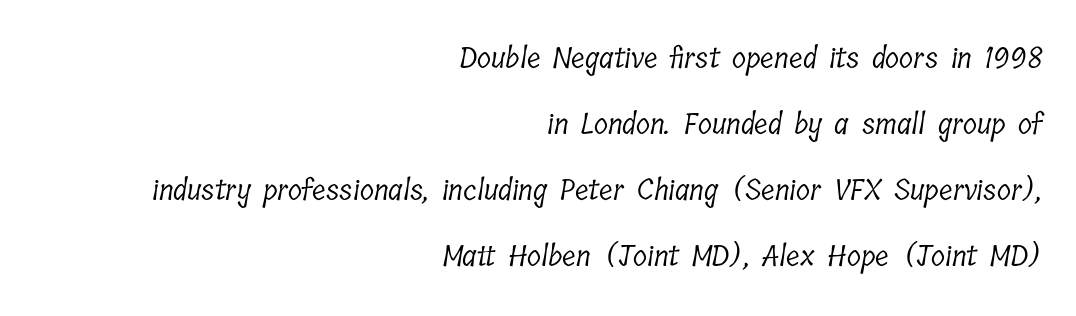
{"serif": "yes", "bold": "no", "weight": "light", "width": "condensed", "stroke_contrast": "low", "x_height": "medium", "monospaced": "no", "underline": "no", "align": "right", "line_spacing": "loose", "line_spacing_ratio": 2.28, "letter_spacing": "normal", "letter_spacing_em": 0.0, "glyph_px": 29}
